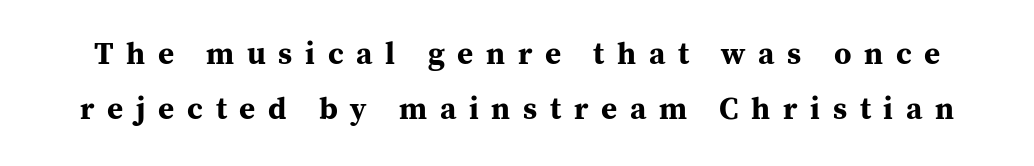
A dark, heavy texture on the line: the type is bold. I'd call this a serif setting — the letters wear small feet. Tracking here is generous; glyphs stand well apart from one another. The type sits square on the baseline with zero lean. Each letter keeps its own natural width here, so spacing adapts to shape.
